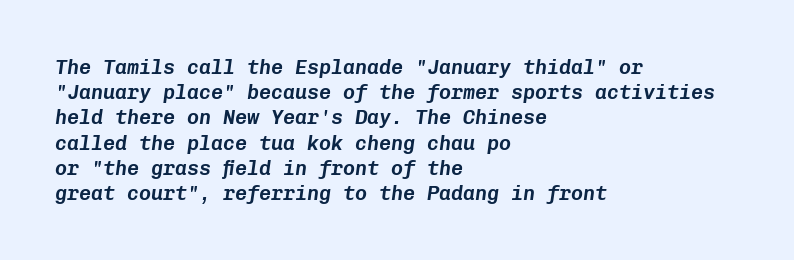
Caption: multi-line text, flush left, ragged right. This is oblique type, the kind used for emphasis or titles. These lines keep a tight, regular rhythm from letter to letter. Reading down the column, the eye jumps a familiar distance to each next line. Nobody drew a line under any word here.
